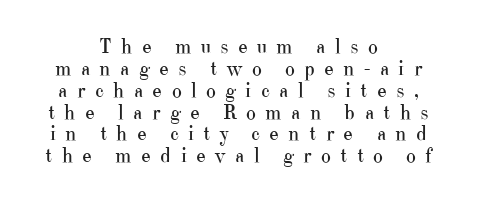
The image shows 21 px text type, upright; set centered, tight line spacing (1.04x), unusually wide letter spacing (+0.44 em), not underlined.
